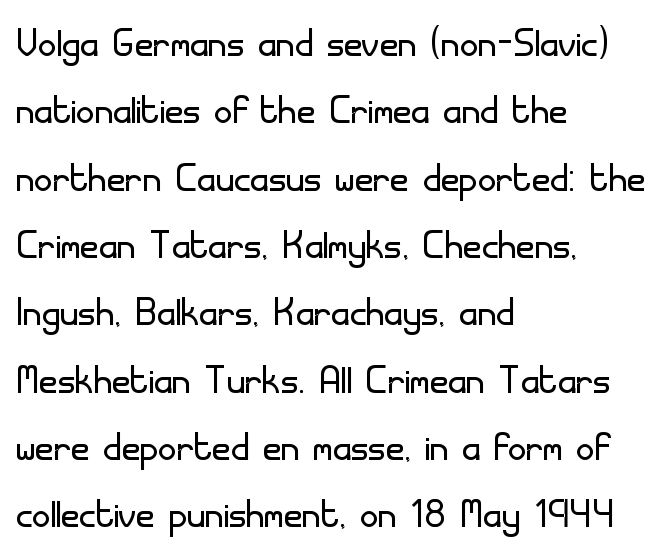
The line texture is even and compact thanks to regular tracking. Quick note: underline off. Each letter's strokes conclude bluntly, with no projecting serifs. A student would call this left alignment; a typographer would say flush left, rag right.
